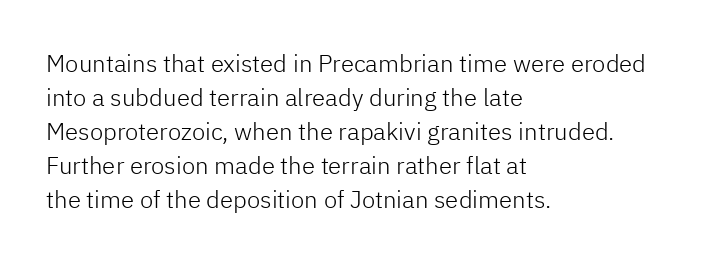
Q: Is the text bold? A: No.
Q: Is the text italic (slanted)? A: No, it is upright.
Q: Is the text underlined? A: No.
Q: How is the paragraph aligned? A: Left-aligned.
Q: Is the spacing between letters normal or unusually wide? A: Normal.
Q: Is the spacing between lines tight, normal or loose? A: Normal.
